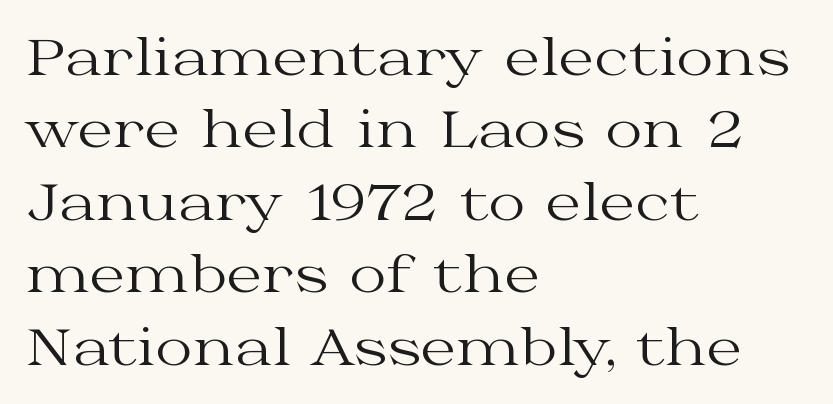
{"serif": "yes", "italic": "no", "bold": "no", "weight": "regular", "width": "wide", "stroke_contrast": "medium", "x_height": "medium", "monospaced": "no", "underline": "no", "align": "left", "line_spacing": "normal", "line_spacing_ratio": 1.42, "letter_spacing": "normal", "letter_spacing_em": 0.0, "glyph_px": 51}
